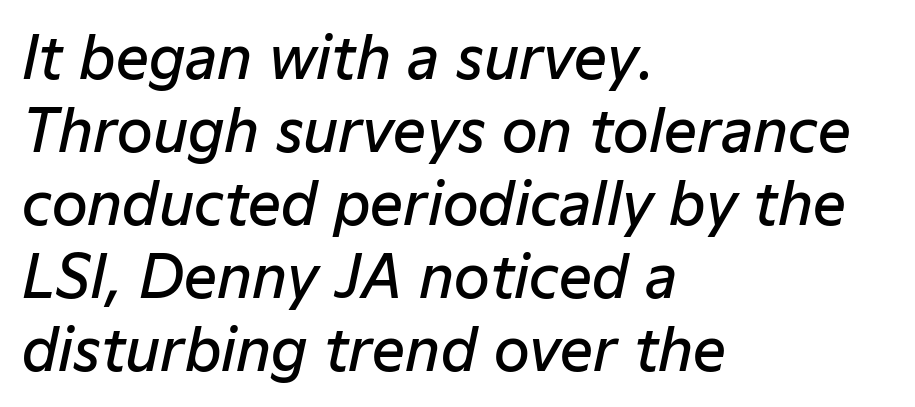
The image shows 58 px semibold type, italic (leaning right); set left-aligned, normal line spacing (1.26x), normal letter spacing, not underlined; low stroke contrast and a medium x-height.
